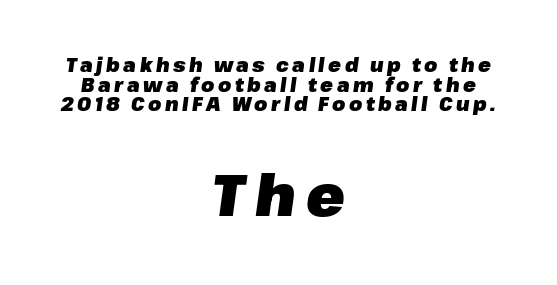
{"italic": "yes", "lean": "right", "slant_degrees": 8, "bold": "yes", "weight": "heavy", "width": "normal", "stroke_contrast": "low", "x_height": "medium", "monospaced": "no", "underline": "no", "align": "center", "line_spacing": "tight", "line_spacing_ratio": 1.03, "larger_block": "second", "size_ratio": 3.0, "glyph_px": 57}
